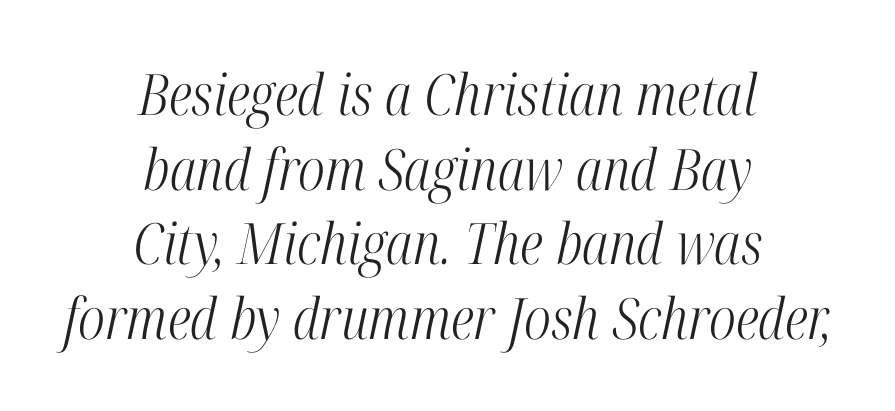
Emphasis-style slanted type is in use. This reads as an unemphasized weight, regular at the heaviest. The paragraph shown floats in the horizontal middle. This sample uses plain, unmodified letter spacing. Vertical spacing — default. Note: serifs present on the glyphs.
